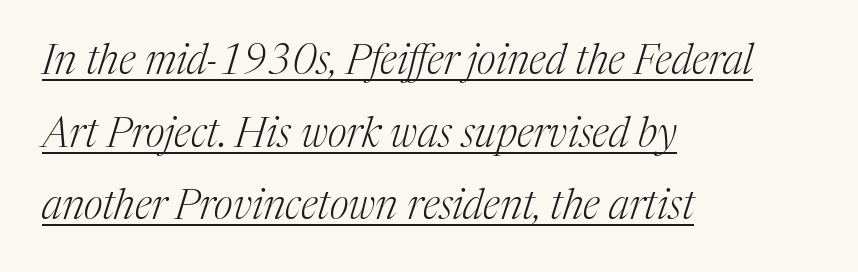
The image shows 41 px light serif type, italic (leaning right); set left-aligned, line spacing 1.77x, normal letter spacing, underlined; medium stroke contrast and a medium x-height.
